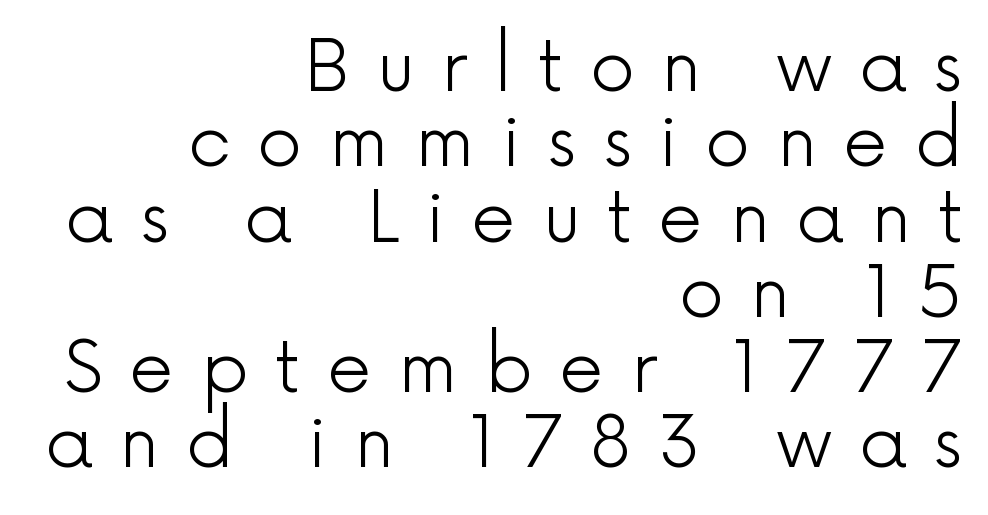
The image shows 71 px light sans-serif type, upright; set right-aligned, tight line spacing (1.06x), unusually wide letter spacing (+0.37 em), not underlined; a medium x-height.
